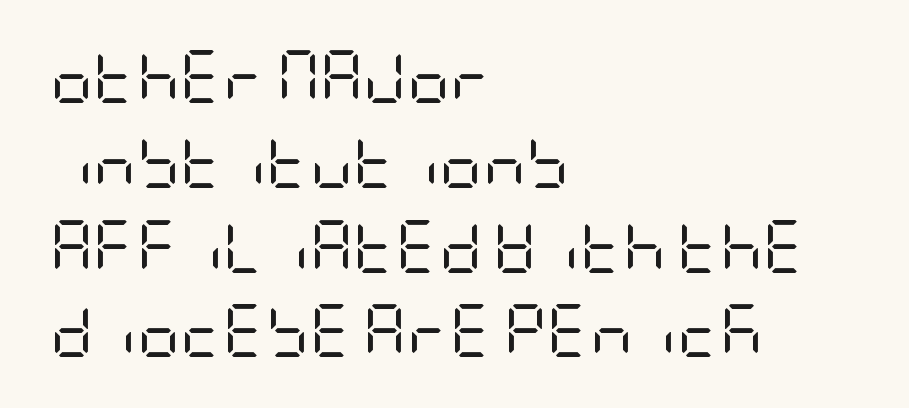
Q: Is the text bold? A: No.
Q: Is the text italic (slanted)? A: No, it is upright.
Q: Is the typeface a serif or a sans-serif typeface? A: Sans-serif.
Q: Is the text underlined? A: No.
Q: How is the paragraph aligned? A: Left-aligned.
Q: Is the spacing between letters normal or unusually wide? A: Normal.
Q: Is the spacing between lines tight, normal or loose? A: Normal.
Q: Width (condensed, normal, or wide)? A: Condensed.
Q: Stroke contrast? A: Low.
Q: x-height? A: Large.
